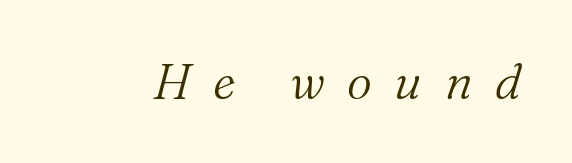
Q: Is the text bold? A: No.
Q: Is the text italic (slanted)? A: Yes, it leans right by about 16 degrees.
Q: Is the typeface a serif or a sans-serif typeface? A: Serif.
Q: Is the text underlined? A: No.
Q: Is the spacing between letters normal or unusually wide? A: Unusually wide.
Q: Width (condensed, normal, or wide)? A: Normal.
Q: Stroke contrast? A: Medium.
Q: x-height? A: Medium.
Q: Monospaced? A: No.
